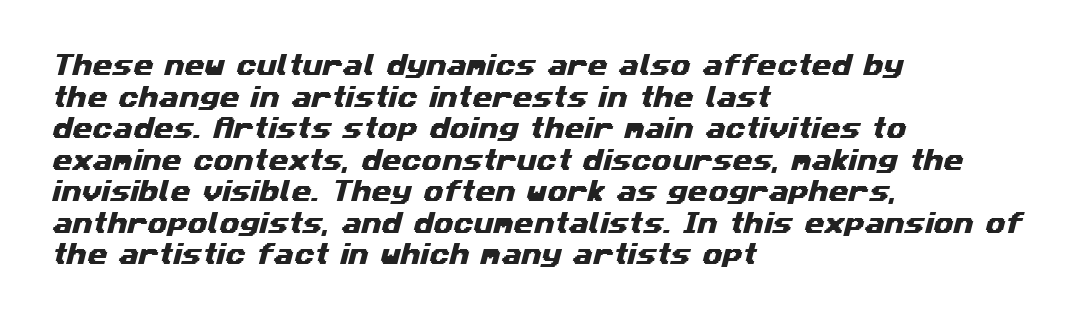
The image shows 23 px text type; set left-aligned, normal line spacing (1.37x), normal letter spacing, not underlined.
